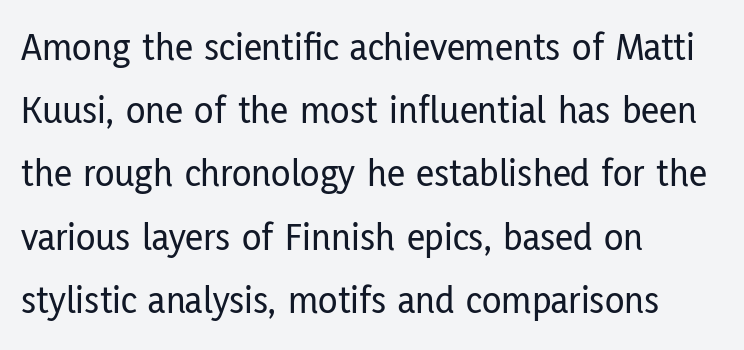
The image shows 40 px condensed sans-serif type, upright; set left-aligned, normal line spacing (1.58x), normal letter spacing, not underlined; low stroke contrast and a medium x-height.
